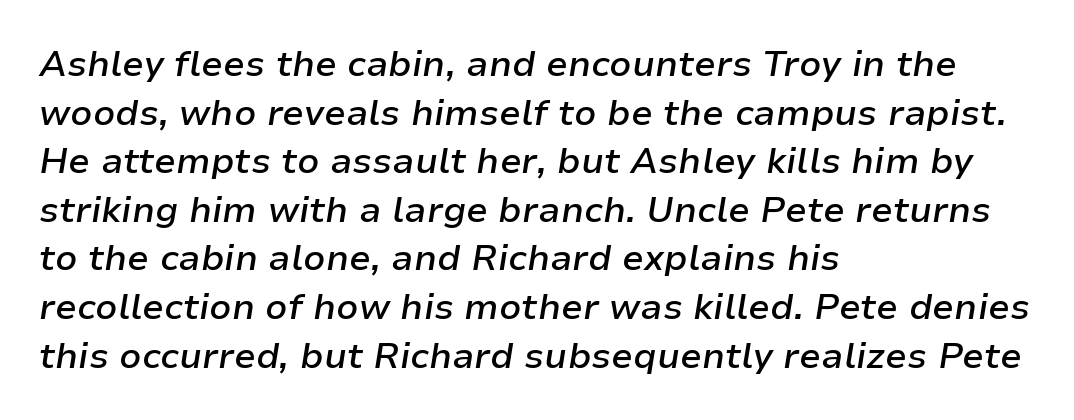
{"italic": "yes", "lean": "right", "slant_degrees": 9, "bold": "semi", "weight": "semibold", "width": "normal", "stroke_contrast": "low", "x_height": "medium", "monospaced": "no", "underline": "no", "align": "left", "line_spacing": "normal", "line_spacing_ratio": 1.35, "letter_spacing": "normal", "letter_spacing_em": 0.0, "glyph_px": 36}
